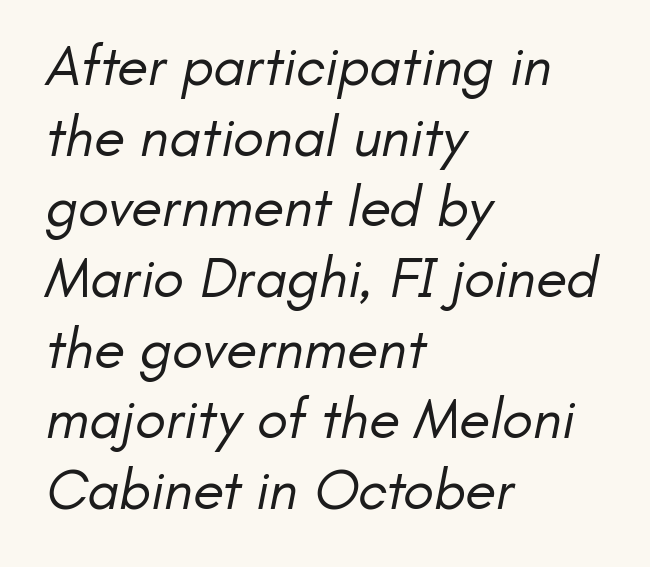
The image shows 57 px regular-weight sans-serif type; set left-aligned, line spacing 1.24x, normal letter spacing, not underlined; low stroke contrast and a small x-height.
